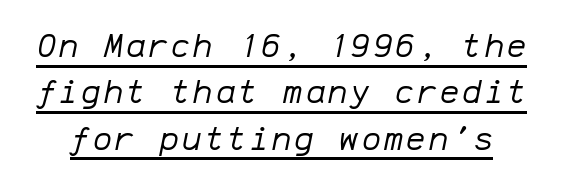
{"italic": "yes", "lean": "right", "slant_degrees": 12, "bold": "no", "weight": "regular", "width": "normal", "stroke_contrast": "low", "x_height": "medium", "monospaced": "yes", "underline": "yes", "line_spacing": "normal", "line_spacing_ratio": 1.45, "glyph_px": 32}
